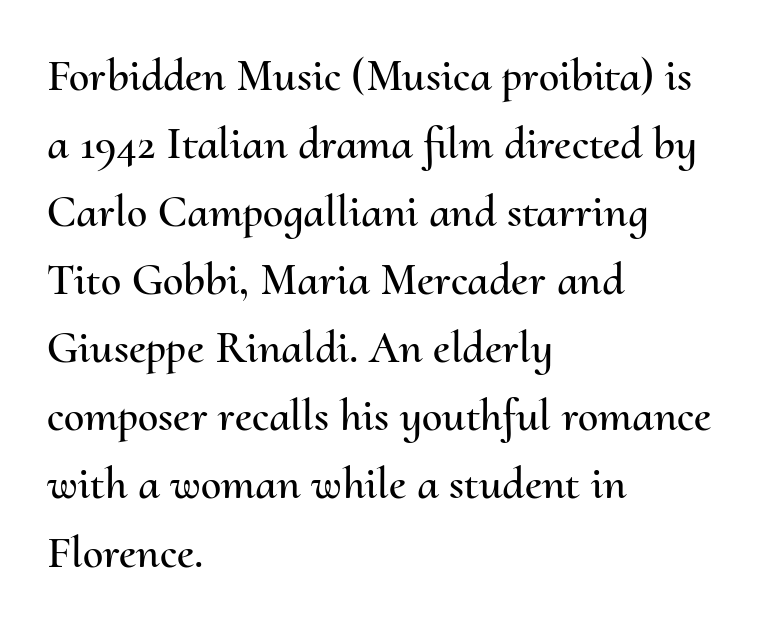
{"italic": "no", "width": "normal", "stroke_contrast": "medium", "x_height": "small", "monospaced": "no", "underline": "no", "align": "left", "line_spacing": "normal", "line_spacing_ratio": 1.48, "letter_spacing": "normal", "letter_spacing_em": 0.0, "glyph_px": 46}
